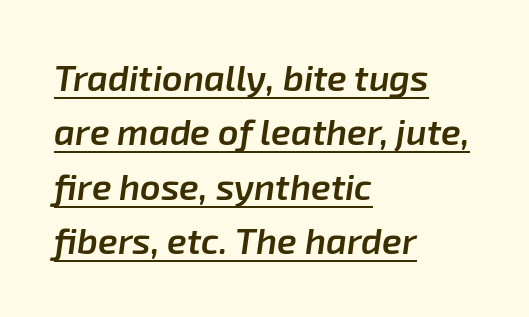
Q: Is the text bold? A: Semi-bold.
Q: Is the text italic (slanted)? A: Yes, it leans right by about 8 degrees.
Q: Is the text underlined? A: Yes.
Q: How is the paragraph aligned? A: Left-aligned.
Q: Is the spacing between letters normal or unusually wide? A: Normal.
Q: Is the spacing between lines tight, normal or loose? A: Normal.
Q: Width (condensed, normal, or wide)? A: Normal.
Q: Stroke contrast? A: Low.
Q: x-height? A: Medium.
Q: Monospaced? A: No.
